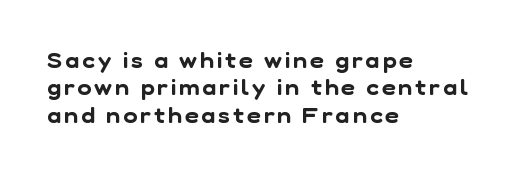
The image shows 21 px text type; set left-aligned, normal line spacing (1.3x), not underlined.
